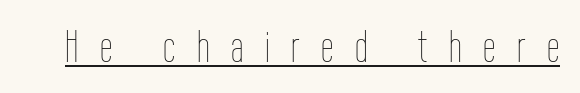
Stroke thickness stays within the range of a standard reading face or lighter. It's the straight-up-and-down kind of type. The type is letterspaced generously, with wide tracking. Looks like regular typesetting: each glyph gets only the width it needs. The face used here appears with an underline applied.
